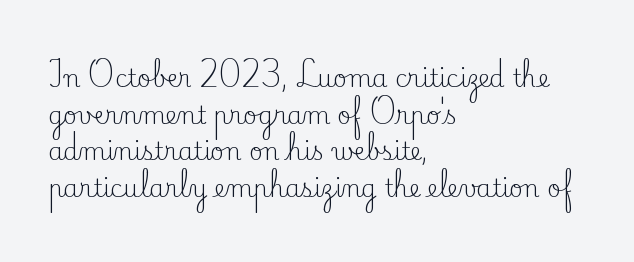
Q: Is the text bold? A: No.
Q: Is the text italic (slanted)? A: No, it is upright.
Q: Is the text underlined? A: No.
Q: How is the paragraph aligned? A: Left-aligned.
Q: Is the spacing between letters normal or unusually wide? A: Normal.
Q: Is the spacing between lines tight, normal or loose? A: Normal.
